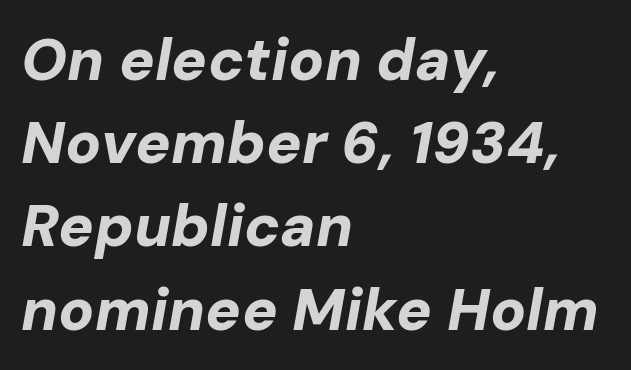
The image shows 59 px bold type, italic (leaning right); set left-aligned, normal line spacing (1.41x), normal letter spacing, not underlined; low stroke contrast and a medium x-height.
